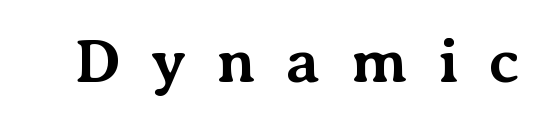
Q: Is the text bold? A: Yes.
Q: Is the text italic (slanted)? A: No, it is upright.
Q: Is the typeface a serif or a sans-serif typeface? A: Serif.
Q: Is the text underlined? A: No.
Q: Is the spacing between letters normal or unusually wide? A: Unusually wide.
Q: Width (condensed, normal, or wide)? A: Normal.
Q: Stroke contrast? A: Medium.
Q: x-height? A: Medium.
Q: Monospaced? A: No.
